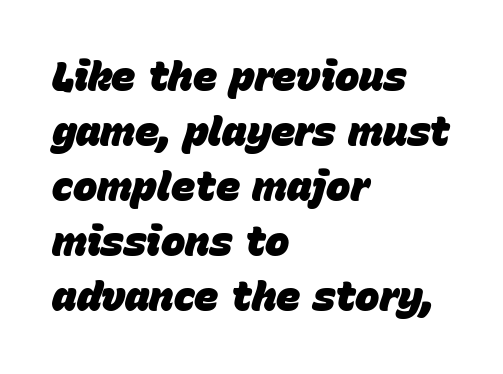
The image shows 41 px heavy type, italic (leaning right); set left-aligned, normal line spacing (1.34x), normal letter spacing, not underlined; low stroke contrast and a large x-height.
